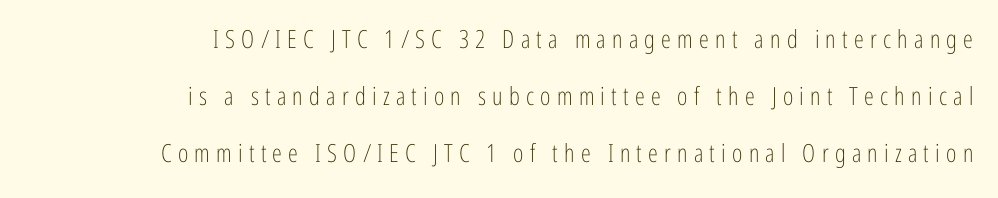
The image shows 25 px text type, upright; set right-aligned, loose line spacing (2.28x), unusually wide letter spacing (+0.25 em), not underlined.
